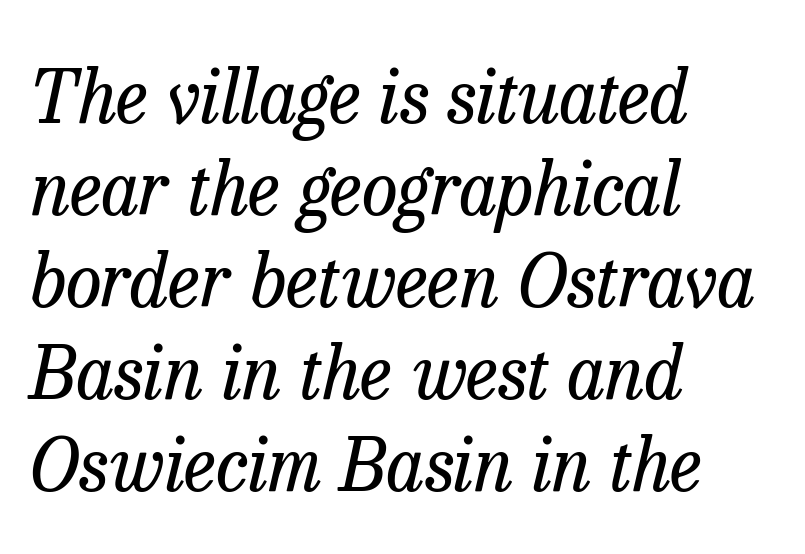
In CSS terms this would be text-align: left. Reading down the column, the eye jumps a familiar distance to each next line. Here the designer chose a conventional face with non-uniform glyph widths. Words appear dense and cohesive because spacing is normal. Vertical stems look standard width or narrower in stroke.
